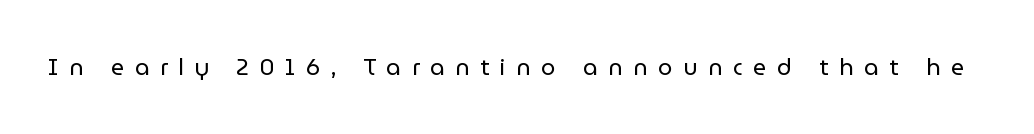
The image shows 23 px text type, upright; set unusually wide letter spacing (+0.46 em), not underlined.
